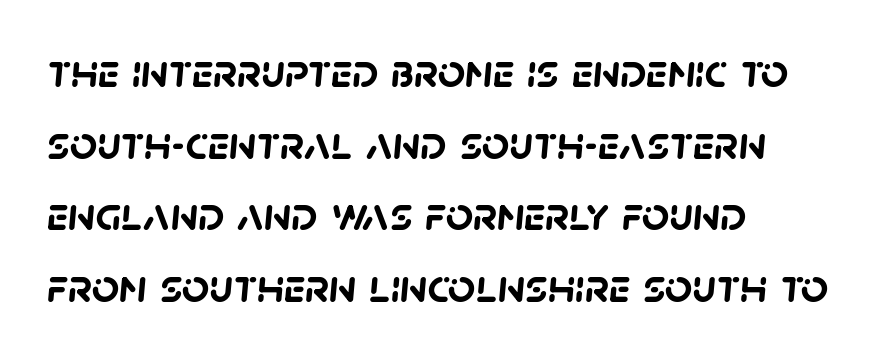
{"serif": "no", "bold": "yes", "weight": "semibold", "width": "normal", "stroke_contrast": "low", "x_height": "large", "monospaced": "no", "underline": "no", "align": "left", "line_spacing": "normal", "line_spacing_ratio": 1.49, "letter_spacing": "normal", "letter_spacing_em": 0.0, "glyph_px": 48}
